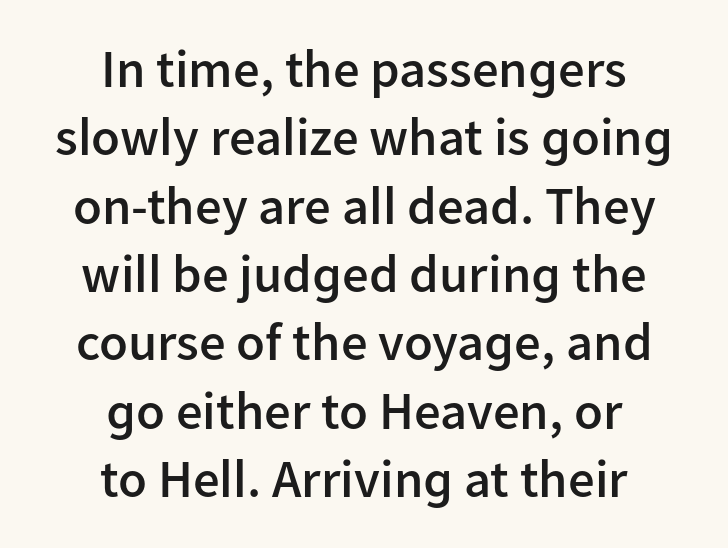
Q: Is the text bold? A: Semi-bold.
Q: Is the text italic (slanted)? A: No, it is upright.
Q: Is the typeface a serif or a sans-serif typeface? A: Sans-serif.
Q: Is the text underlined? A: No.
Q: How is the paragraph aligned? A: Centered.
Q: Is the spacing between letters normal or unusually wide? A: Normal.
Q: Is the spacing between lines tight, normal or loose? A: Normal.
Q: Width (condensed, normal, or wide)? A: Normal.
Q: Stroke contrast? A: Low.
Q: x-height? A: Medium.
Q: Monospaced? A: No.
